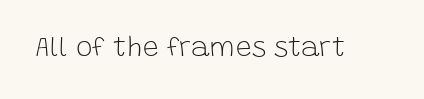
The image shows 28 px light sans-serif type, upright; set normal letter spacing, not underlined; low stroke contrast and a large x-height.
